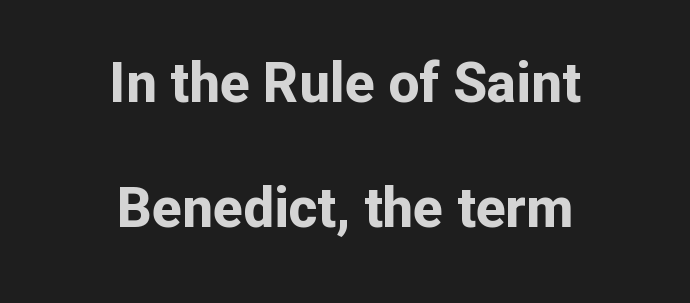
{"serif": "no", "italic": "no", "bold": "yes", "weight": "bold", "width": "normal", "stroke_contrast": "low", "x_height": "medium", "monospaced": "no", "underline": "no", "align": "center", "line_spacing": "loose", "line_spacing_ratio": 2.28, "letter_spacing": "normal", "letter_spacing_em": 0.0, "glyph_px": 55}
